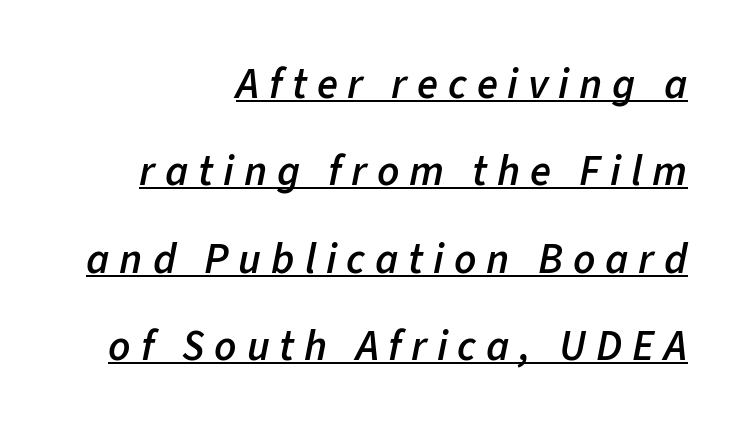
{"italic": "yes", "lean": "right", "slant_degrees": 11, "bold": "semi", "weight": "semibold", "width": "normal", "stroke_contrast": "low", "x_height": "medium", "monospaced": "no", "underline": "yes", "align": "right", "line_spacing": "loose", "line_spacing_ratio": 2.03, "letter_spacing": "wide", "letter_spacing_em": 0.23, "glyph_px": 43}
